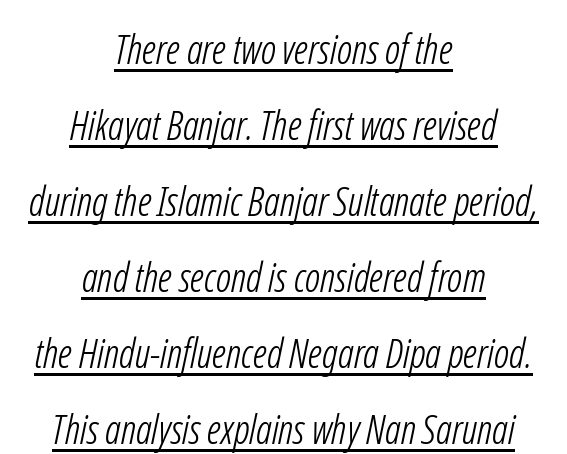
The face used here is a sans, in the tradition of grotesques and geometrics. The face used here is proportionally spaced, like ordinary book or web type. No chunkiness to these letters — they're not bold. The rendering uses the underline text-decoration. Alignment: centered.
